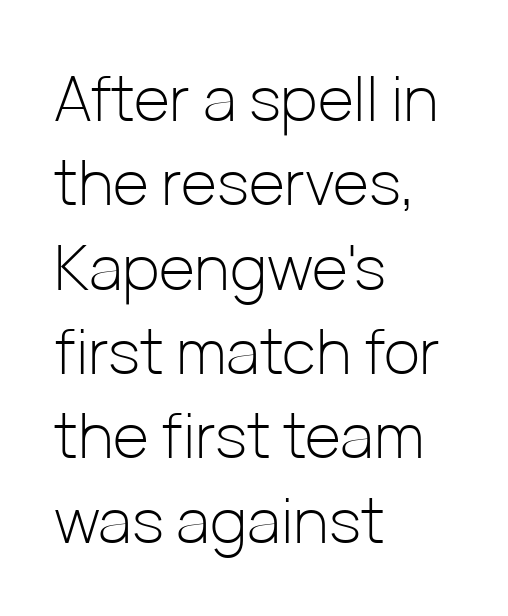
Q: Is the text bold? A: No.
Q: Is the text italic (slanted)? A: No, it is upright.
Q: Is the typeface a serif or a sans-serif typeface? A: Sans-serif.
Q: Is the text underlined? A: No.
Q: How is the paragraph aligned? A: Left-aligned.
Q: Is the spacing between letters normal or unusually wide? A: Normal.
Q: Is the spacing between lines tight, normal or loose? A: Normal.
Q: Width (condensed, normal, or wide)? A: Normal.
Q: Stroke contrast? A: Low.
Q: x-height? A: Medium.
Q: Monospaced? A: No.
